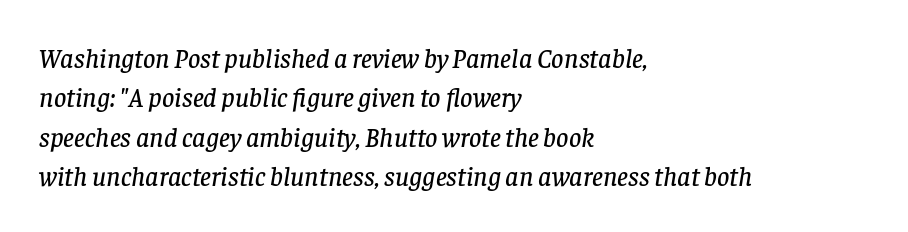
{"italic": "yes", "lean": "right", "slant_degrees": 8, "underline": "no", "align": "left", "line_spacing": "normal", "line_spacing_ratio": 1.46, "letter_spacing": "normal", "letter_spacing_em": 0.0, "glyph_px": 27}
